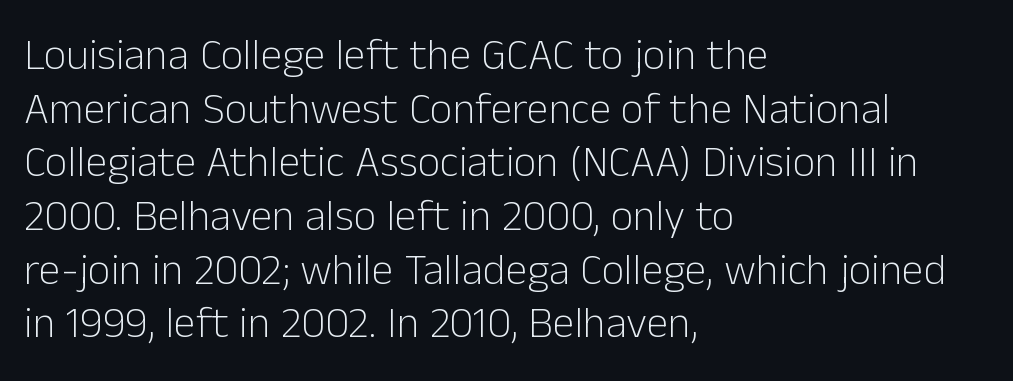
The image shows 44 px light sans-serif type, upright; set left-aligned, line spacing 1.22x, normal letter spacing, not underlined; low stroke contrast and a medium x-height.
